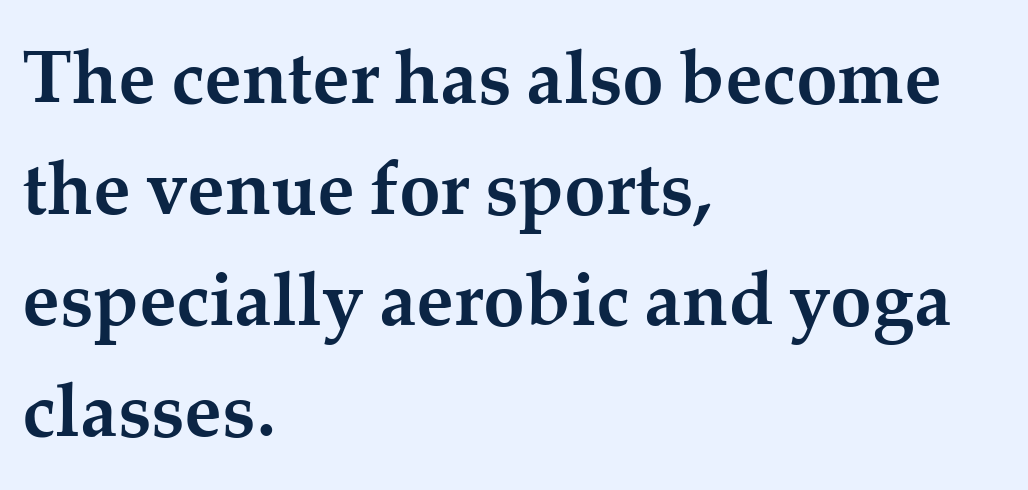
The image shows 75 px semibold serif type, upright; set left-aligned, normal line spacing (1.48x), normal letter spacing, not underlined; medium stroke contrast and a medium x-height.
